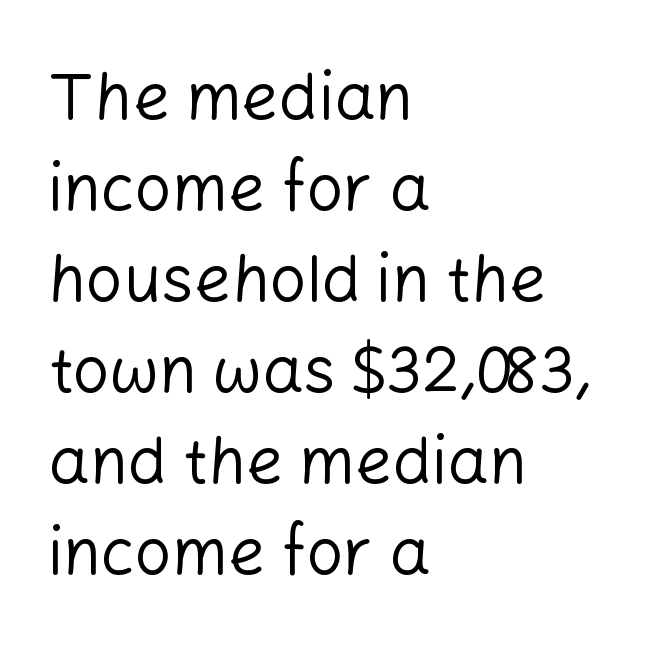
{"serif": "no", "italic": "no", "bold": "no", "weight": "regular", "width": "normal", "stroke_contrast": "low", "x_height": "medium", "monospaced": "no", "underline": "no", "align": "left", "line_spacing": "normal", "line_spacing_ratio": 1.4, "letter_spacing": "normal", "letter_spacing_em": 0.0, "glyph_px": 65}
